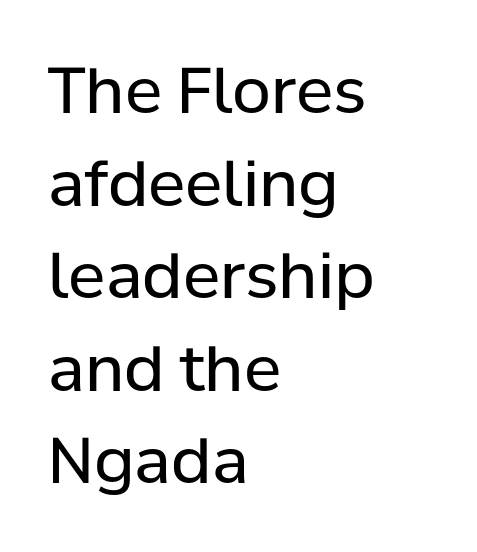
Q: Is the text bold? A: No.
Q: Is the text italic (slanted)? A: No, it is upright.
Q: Is the typeface a serif or a sans-serif typeface? A: Sans-serif.
Q: Is the text underlined? A: No.
Q: How is the paragraph aligned? A: Left-aligned.
Q: Is the spacing between letters normal or unusually wide? A: Normal.
Q: Is the spacing between lines tight, normal or loose? A: Normal.
Q: Width (condensed, normal, or wide)? A: Normal.
Q: Stroke contrast? A: Low.
Q: x-height? A: Medium.
Q: Monospaced? A: No.
